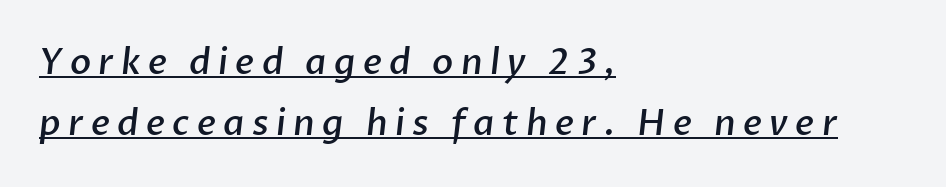
{"serif": "no", "bold": "semi", "weight": "semibold", "width": "normal", "stroke_contrast": "low", "x_height": "medium", "monospaced": "no", "underline": "yes", "align": "left", "line_spacing_ratio": 1.73, "letter_spacing": "wide", "letter_spacing_em": 0.21, "glyph_px": 35}
